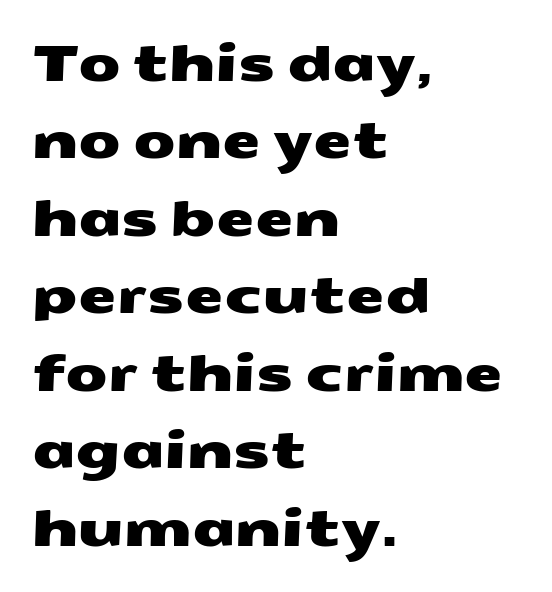
Q: Is the typeface a serif or a sans-serif typeface? A: Sans-serif.
Q: Is the text underlined? A: No.
Q: How is the paragraph aligned? A: Left-aligned.
Q: Is the spacing between letters normal or unusually wide? A: Normal.
Q: Is the spacing between lines tight, normal or loose? A: Normal.
Q: Width (condensed, normal, or wide)? A: Wide.
Q: Stroke contrast? A: Medium.
Q: x-height? A: Medium.
Q: Monospaced? A: No.
